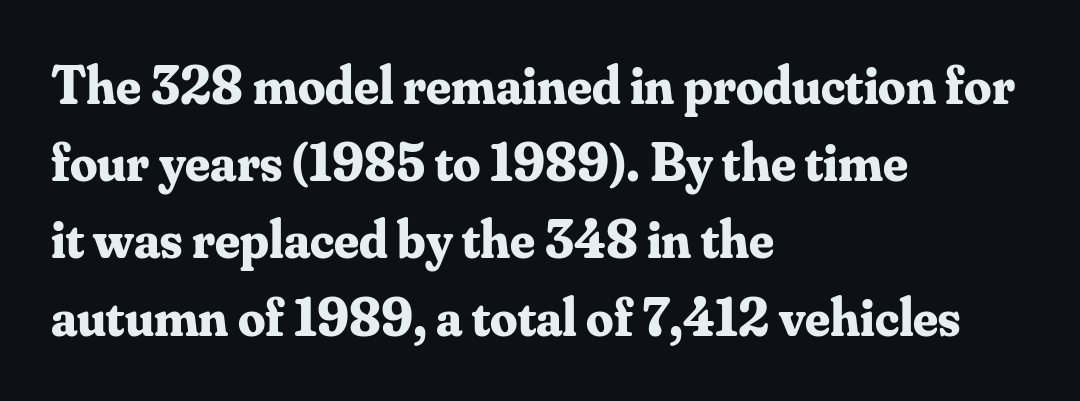
The image shows 54 px bold serif type, upright; set left-aligned, normal line spacing (1.43x), normal letter spacing, not underlined; medium stroke contrast and a small x-height.
